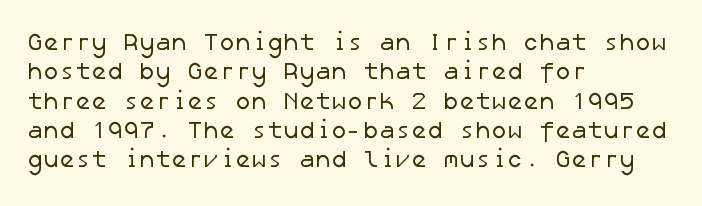
Q: Is the text bold? A: No.
Q: Is the text underlined? A: No.
Q: How is the paragraph aligned? A: Left-aligned.
Q: Is the spacing between letters normal or unusually wide? A: Normal.
